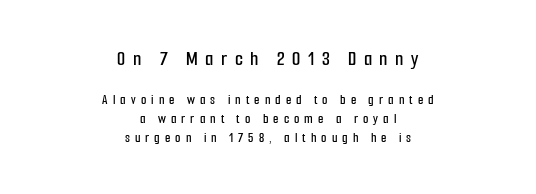
The image shows 21 px text type, upright; set centered, normal line spacing (1.36x), unusually wide letter spacing (+0.36 em), not underlined; the first (top) block is 1.5x larger.
